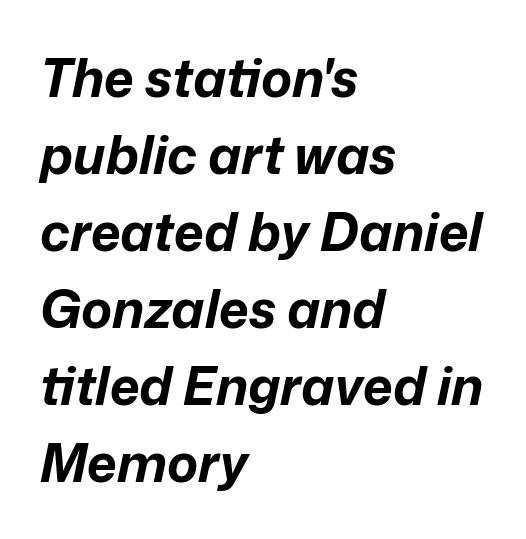
Q: Is the text bold? A: Yes.
Q: Is the text italic (slanted)? A: Yes, it leans right by about 12 degrees.
Q: Is the text underlined? A: No.
Q: How is the paragraph aligned? A: Left-aligned.
Q: Is the spacing between letters normal or unusually wide? A: Normal.
Q: Is the spacing between lines tight, normal or loose? A: Normal.
Q: Width (condensed, normal, or wide)? A: Normal.
Q: Stroke contrast? A: Low.
Q: x-height? A: Medium.
Q: Monospaced? A: No.
